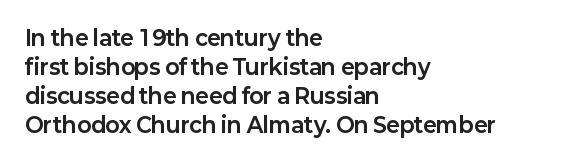
Q: Is the text bold? A: Yes.
Q: Is the text italic (slanted)? A: No, it is upright.
Q: Is the text underlined? A: No.
Q: How is the paragraph aligned? A: Left-aligned.
Q: Is the spacing between letters normal or unusually wide? A: Normal.
Q: Is the spacing between lines tight, normal or loose? A: Normal.
